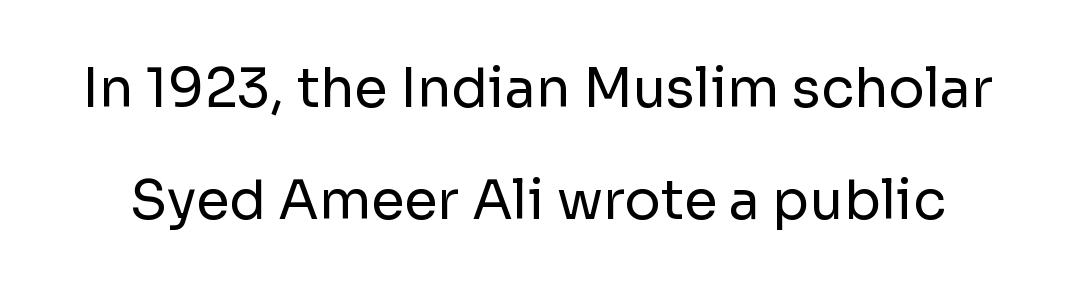
The image shows 54 px regular-weight sans-serif type, upright; set loose line spacing (2.08x), normal letter spacing, not underlined; low stroke contrast and a medium x-height.
